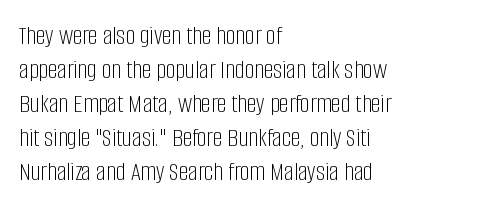
The image shows 27 px text type, upright; set left-aligned, normal line spacing (1.26x), normal letter spacing, not underlined.
